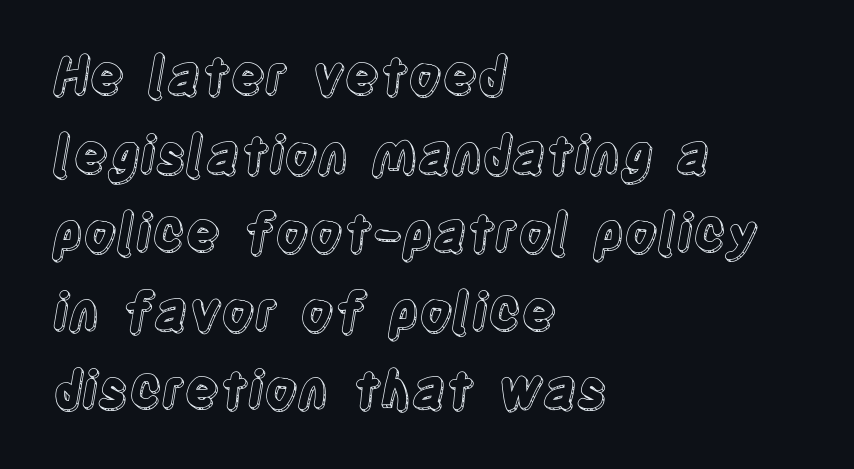
The rendering uses natural spacing where letterforms have individual widths. You could call the tracking neutral — neither tight nor loose. The passage is arranged the way most books set body copy — flush left. How would I describe the line gaps? Plain and ordinary. The zone under the glyphs is completely vacant.
